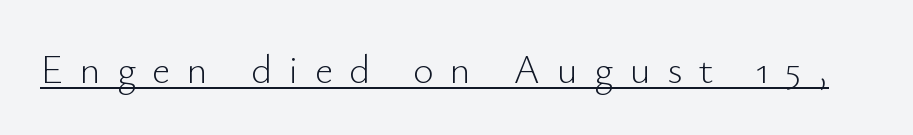
The image shows 40 px light sans-serif type, upright; set unusually wide letter spacing (+0.41 em), underlined; low stroke contrast and a small x-height.
